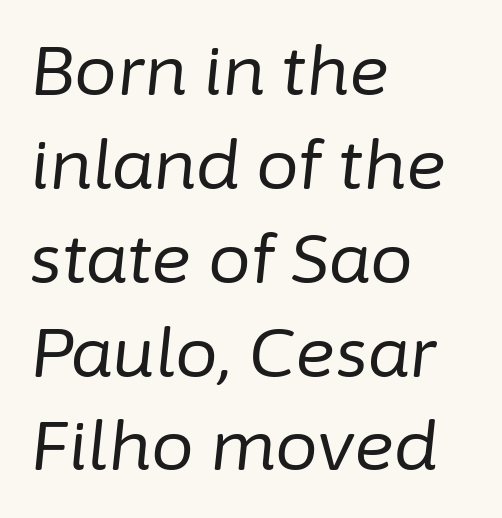
{"italic": "yes", "lean": "right", "slant_degrees": 6, "bold": "no", "weight": "regular", "width": "normal", "stroke_contrast": "low", "x_height": "medium", "monospaced": "no", "underline": "no", "align": "left", "line_spacing": "normal", "line_spacing_ratio": 1.38, "letter_spacing": "normal", "letter_spacing_em": 0.0, "glyph_px": 68}
